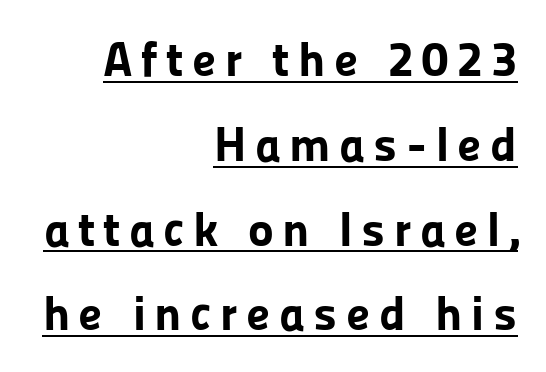
The glyphs have the mass of a bold cut. This sample carries an underscore along the baseline area. Is there any slant? The stems are plumb. Do the characters align in a grid? No, the font is proportional.
